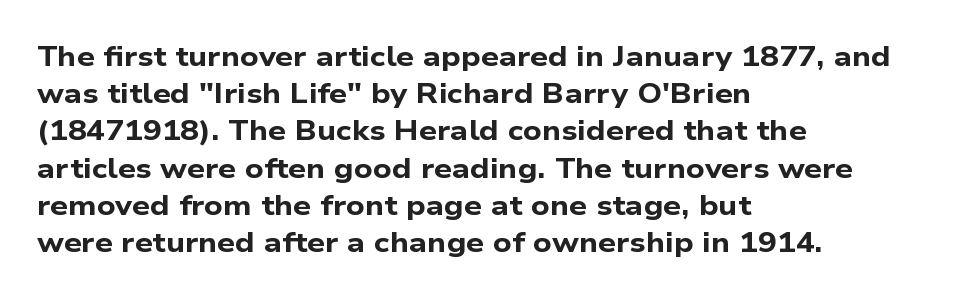
{"serif": "no", "bold": "yes", "weight": "bold", "width": "wide", "stroke_contrast": "low", "x_height": "medium", "monospaced": "no", "underline": "no", "align": "left", "line_spacing": "normal", "line_spacing_ratio": 1.33, "letter_spacing": "normal", "letter_spacing_em": 0.0, "glyph_px": 28}
